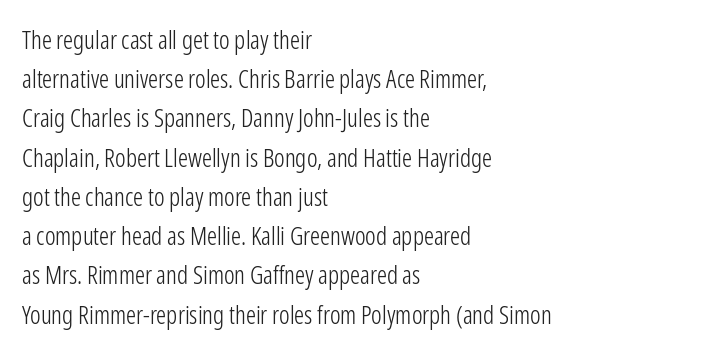
The image shows 25 px text type, upright; set left-aligned, normal line spacing (1.57x), normal letter spacing, not underlined.
